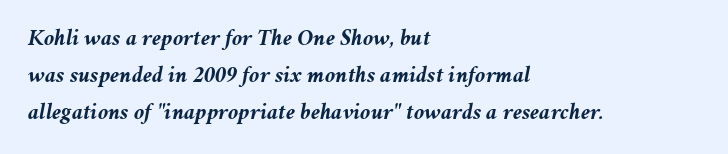
Students, observe: this is what conventionally led text looks like. Leftover space on each line is placed entirely after the last word. Observe the lean: these are italic letterforms. Nothing unusual about the tracking: characters are spaced as the font intends. Quick note: underline off. Weight check: bold — yes, fully.
